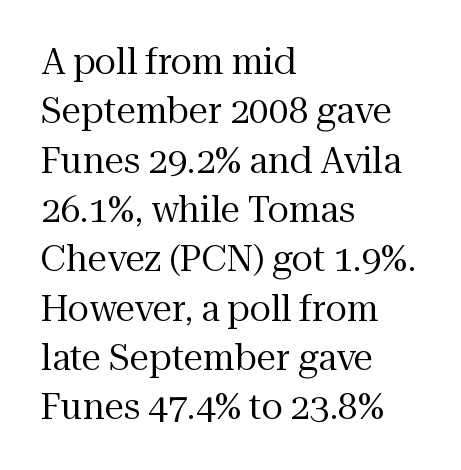
Q: Is the text bold? A: No.
Q: Is the text italic (slanted)? A: No, it is upright.
Q: Is the typeface a serif or a sans-serif typeface? A: Serif.
Q: Is the text underlined? A: No.
Q: How is the paragraph aligned? A: Left-aligned.
Q: Is the spacing between letters normal or unusually wide? A: Normal.
Q: Is the spacing between lines tight, normal or loose? A: Normal.
Q: Width (condensed, normal, or wide)? A: Normal.
Q: Stroke contrast? A: Medium.
Q: x-height? A: Medium.
Q: Monospaced? A: No.
